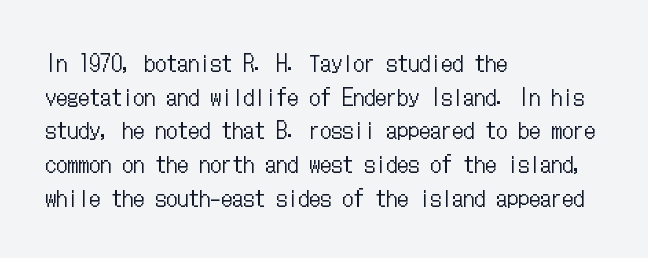
{"italic": "no", "bold": "no", "underline": "no", "align": "left", "line_spacing": "normal", "line_spacing_ratio": 1.53, "letter_spacing": "normal", "letter_spacing_em": 0.0, "glyph_px": 22}
